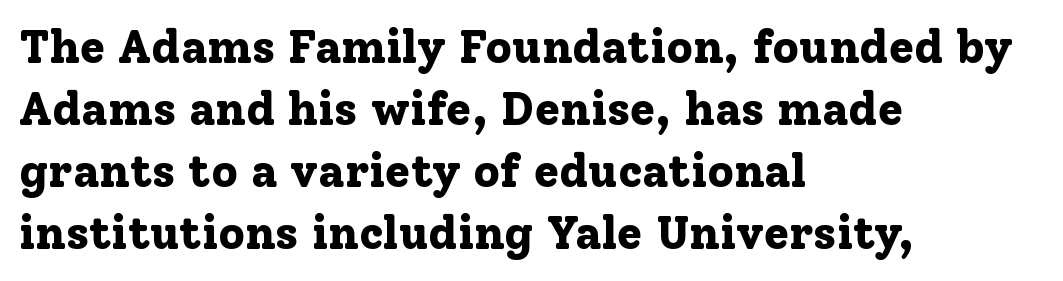
The image shows 46 px bold serif type, upright; set left-aligned, normal line spacing (1.35x), normal letter spacing, not underlined; low stroke contrast and a medium x-height.
